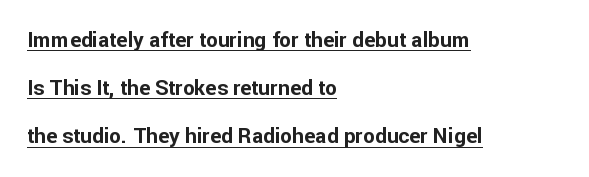
Q: Is the text bold? A: Yes.
Q: Is the text italic (slanted)? A: No, it is upright.
Q: Is the text underlined? A: Yes.
Q: How is the paragraph aligned? A: Left-aligned.
Q: Is the spacing between letters normal or unusually wide? A: Normal.
Q: Is the spacing between lines tight, normal or loose? A: Loose.
